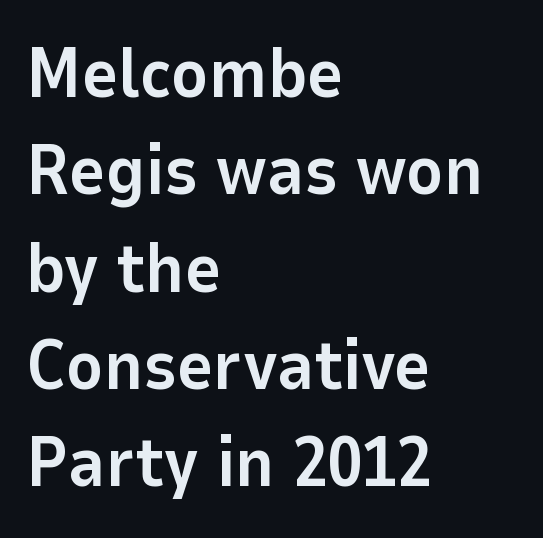
Q: Is the text bold? A: Yes.
Q: Is the text italic (slanted)? A: No, it is upright.
Q: Is the typeface a serif or a sans-serif typeface? A: Sans-serif.
Q: Is the text underlined? A: No.
Q: How is the paragraph aligned? A: Left-aligned.
Q: Is the spacing between letters normal or unusually wide? A: Normal.
Q: Is the spacing between lines tight, normal or loose? A: Normal.
Q: Width (condensed, normal, or wide)? A: Normal.
Q: Stroke contrast? A: Low.
Q: x-height? A: Medium.
Q: Monospaced? A: No.
